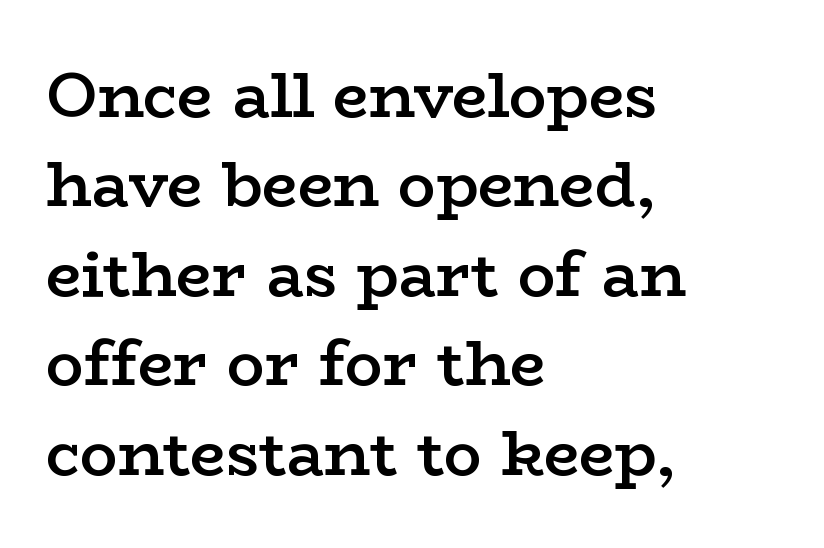
{"serif": "yes", "italic": "no", "bold": "semi", "weight": "semibold", "width": "wide", "stroke_contrast": "low", "x_height": "medium", "monospaced": "no", "underline": "no", "align": "left", "line_spacing": "normal", "line_spacing_ratio": 1.42, "letter_spacing": "normal", "letter_spacing_em": 0.0, "glyph_px": 63}
